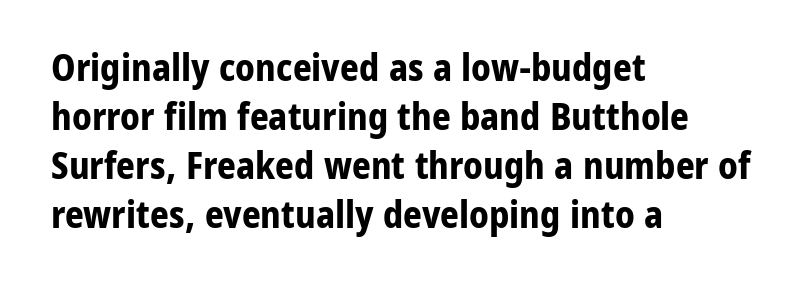
Nothing sits at the stroke ends, so this counts as sans-serif. Every row of glyphs begins at an identical x-position on the left. Compared with typical paragraphs, the rows here are spaced about the same. The face used here is rendered with its standard letterfit.
